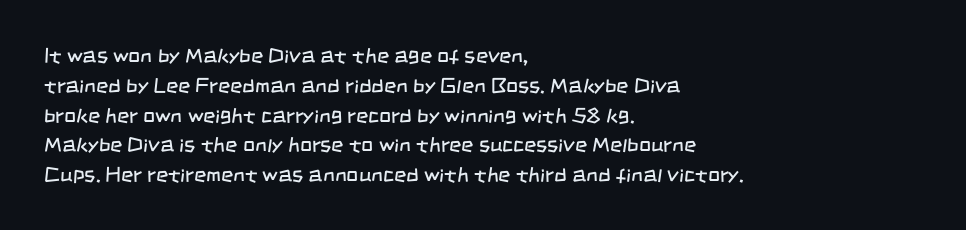
{"bold": "no", "underline": "no", "align": "left", "line_spacing": "normal", "line_spacing_ratio": 1.42, "letter_spacing": "normal", "letter_spacing_em": 0.0, "glyph_px": 21}
